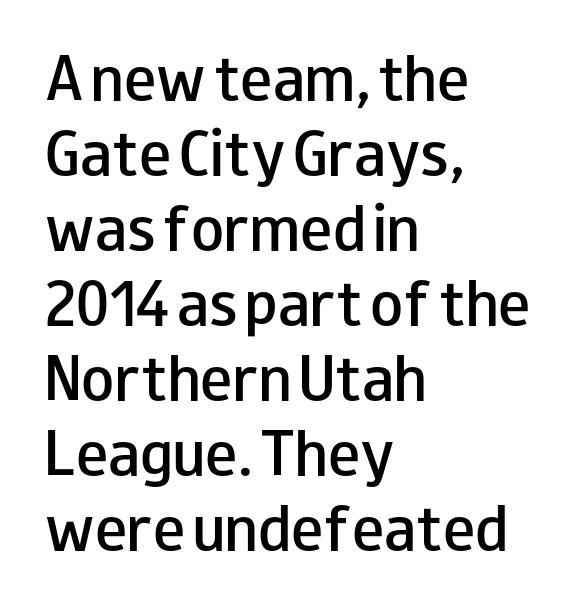
The designer left line spacing at the default. Casual observation: everything's shoved over to the left. You could not count columns in this text — the font is proportionally spaced. Bold? Not quite — semibold, heavier than regular but stopping short. Typographically, this falls in the sans-serif category. Characters remain perfectly vertical along every line.
